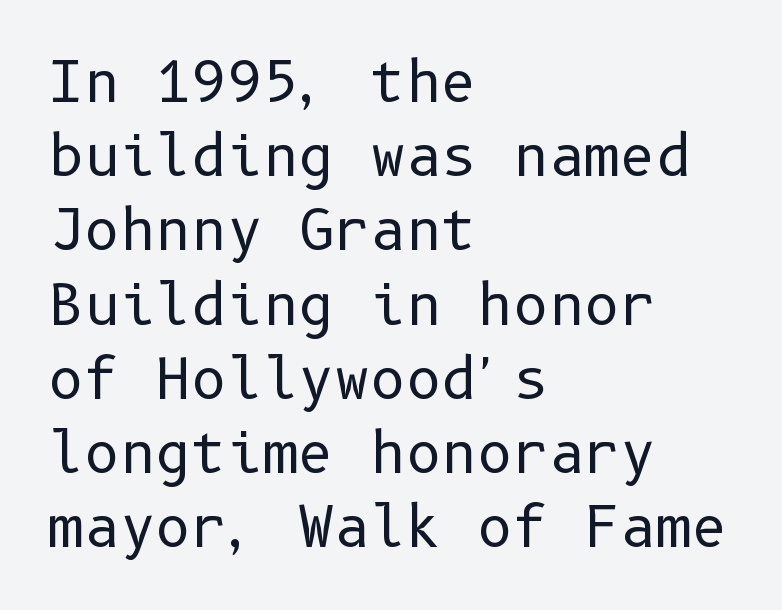
Q: Is the text bold? A: No.
Q: Is the text italic (slanted)? A: No, it is upright.
Q: Is the typeface a serif or a sans-serif typeface? A: Sans-serif.
Q: Is the text underlined? A: No.
Q: How is the paragraph aligned? A: Left-aligned.
Q: Is the spacing between letters normal or unusually wide? A: Normal.
Q: Is the spacing between lines tight, normal or loose? A: Normal.
Q: Width (condensed, normal, or wide)? A: Normal.
Q: Stroke contrast? A: Low.
Q: x-height? A: Medium.
